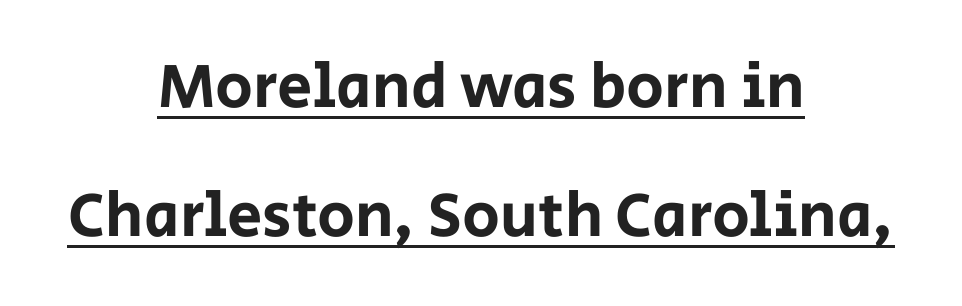
Q: Is the text italic (slanted)? A: No, it is upright.
Q: Is the typeface a serif or a sans-serif typeface? A: Sans-serif.
Q: Is the text underlined? A: Yes.
Q: How is the paragraph aligned? A: Centered.
Q: Is the spacing between letters normal or unusually wide? A: Normal.
Q: Is the spacing between lines tight, normal or loose? A: Loose.
Q: Width (condensed, normal, or wide)? A: Normal.
Q: Stroke contrast? A: Low.
Q: x-height? A: Large.
Q: Monospaced? A: No.
